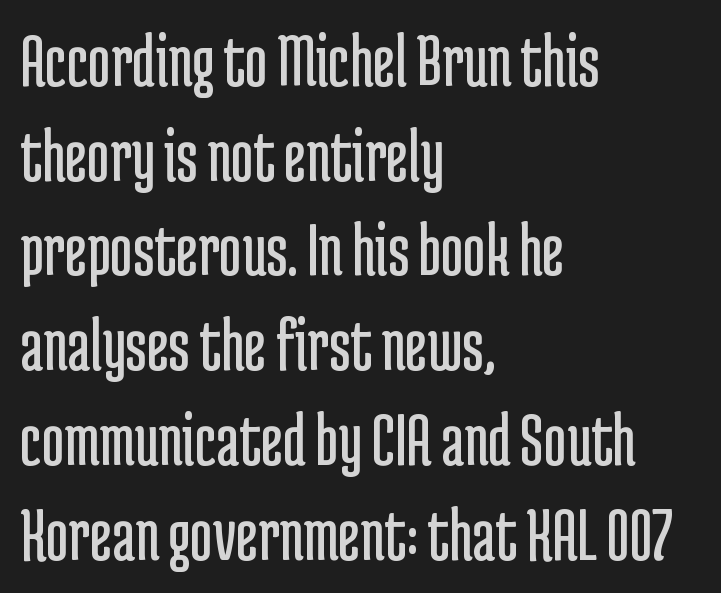
{"serif": "no", "italic": "no", "bold": "no", "weight": "regular", "width": "condensed", "stroke_contrast": "low", "x_height": "medium", "monospaced": "no", "underline": "no", "align": "left", "line_spacing_ratio": 1.23, "letter_spacing": "normal", "letter_spacing_em": 0.0, "glyph_px": 77}
